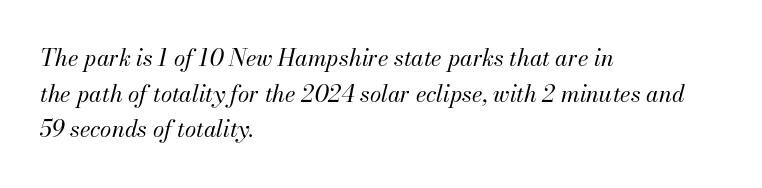
The image shows 23 px text type, italic (leaning right); set left-aligned, normal line spacing (1.55x), normal letter spacing, not underlined.
